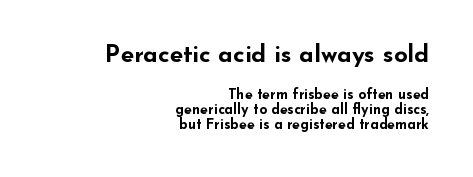
{"italic": "no", "bold": "yes", "underline": "no", "align": "right", "line_spacing": "tight", "line_spacing_ratio": 1.05, "letter_spacing": "normal", "letter_spacing_em": 0.0, "larger_block": "first", "size_ratio": 1.71, "glyph_px": 24}
